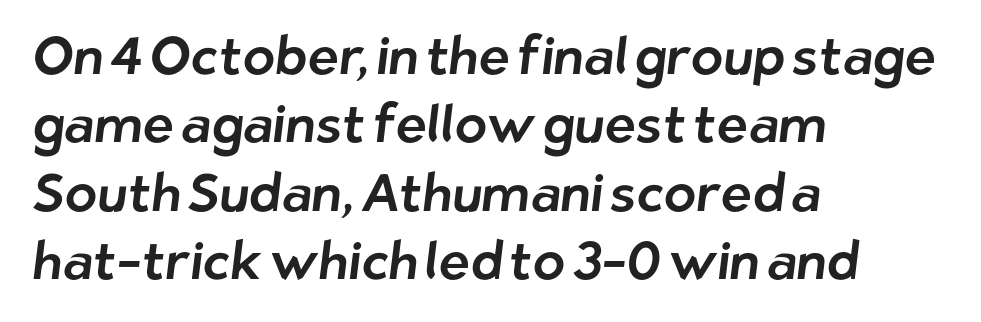
Caption: standard tracking, unaltered. Each new line begins a customary step beneath the previous one. Honestly, there is no underline to notice here at all. Unlike a traditional serif, this face leaves its strokes unadorned. A typesetter would call this proportional, since set widths differ per character.
